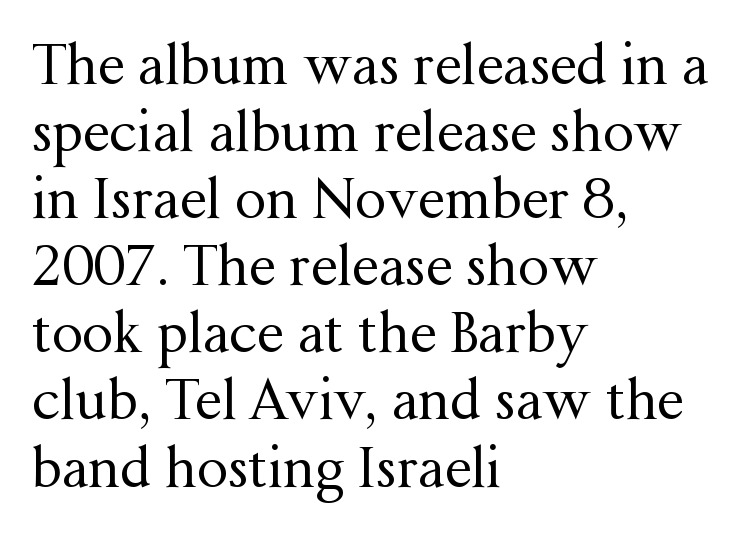
Q: Is the text bold? A: No.
Q: Is the text italic (slanted)? A: No, it is upright.
Q: Is the typeface a serif or a sans-serif typeface? A: Serif.
Q: Is the text underlined? A: No.
Q: How is the paragraph aligned? A: Left-aligned.
Q: Is the spacing between letters normal or unusually wide? A: Normal.
Q: Width (condensed, normal, or wide)? A: Normal.
Q: Stroke contrast? A: Medium.
Q: x-height? A: Medium.
Q: Monospaced? A: No.
